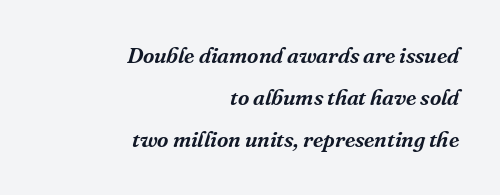
The image shows 22 px text type, italic (leaning right); set right-aligned, loose line spacing (1.92x), normal letter spacing, not underlined.
